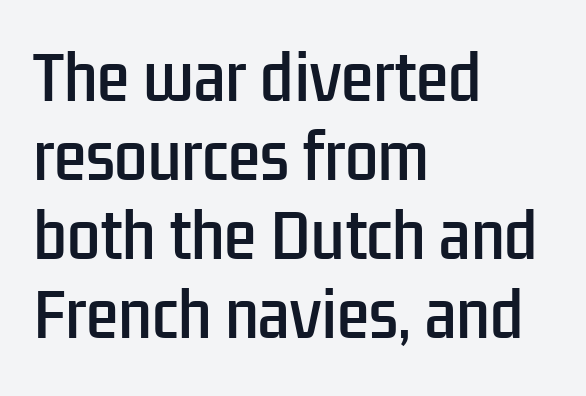
{"serif": "no", "italic": "no", "width": "condensed", "stroke_contrast": "low", "x_height": "medium", "monospaced": "no", "underline": "no", "align": "left", "line_spacing": "normal", "line_spacing_ratio": 1.34, "letter_spacing": "normal", "letter_spacing_em": 0.0, "glyph_px": 59}
